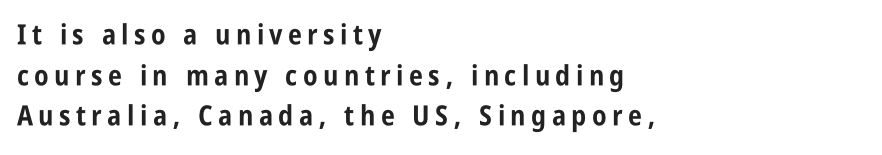
Letterform terminals end flat and unadorned throughout the passage. The text block is weighted toward the left margin, trailing off unevenly rightward. Character widths vary here, with narrow letters taking less room than wide ones. Line spacing here is normal.
